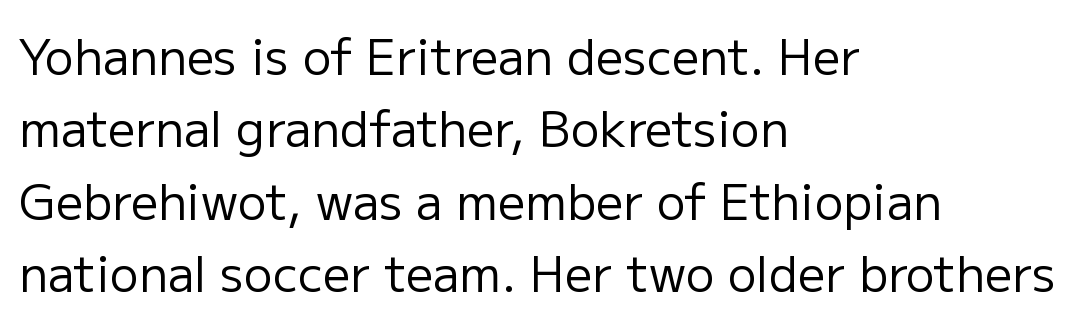
Stroke mass is kept to a normal reading level or below. This is the regular roman posture of the typeface. Leading: standard. Caption: standard tracking, unaltered. A classic flush-left, rag-right setting is used for this passage.
